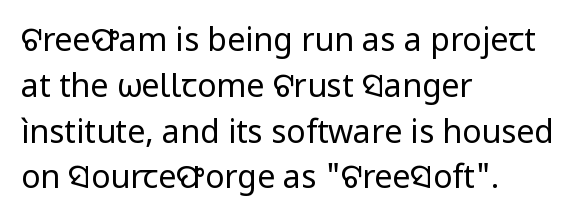
Nothing sits at the stroke ends, so this counts as sans-serif. These lines were composed using upright roman letters. This sample keeps an unexceptional amount of space between lines. The horizontal fit of the characters is conventional and even. Is this a fixed-width face? No — the glyphs have proportional, varying widths.
